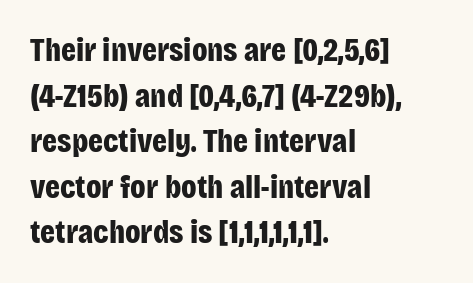
The image shows 33 px bold, condensed sans-serif type, upright; set left-aligned, normal line spacing (1.38x), normal letter spacing, not underlined; low stroke contrast and a large x-height.
